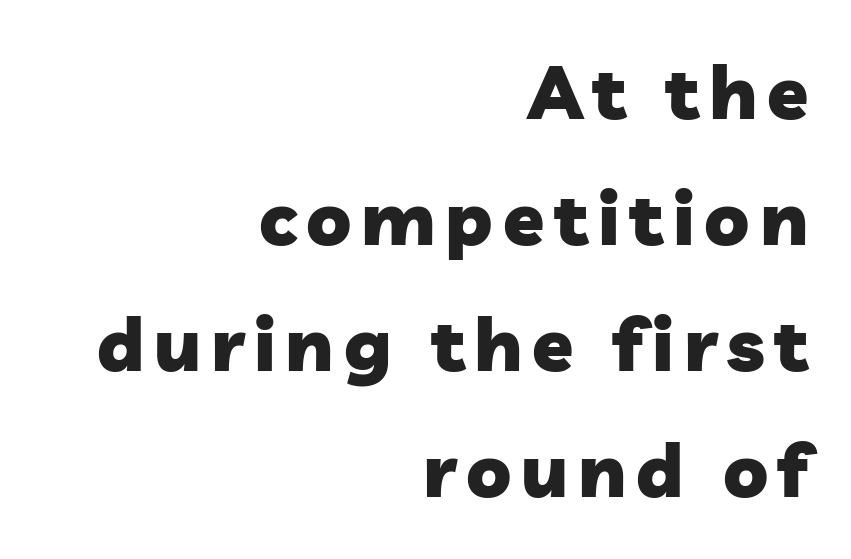
Q: Is the text bold? A: Yes.
Q: Is the typeface a serif or a sans-serif typeface? A: Sans-serif.
Q: Is the text underlined? A: No.
Q: How is the paragraph aligned? A: Right-aligned.
Q: Is the spacing between lines tight, normal or loose? A: Normal.
Q: Width (condensed, normal, or wide)? A: Normal.
Q: Stroke contrast? A: Low.
Q: x-height? A: Medium.
Q: Monospaced? A: No.
